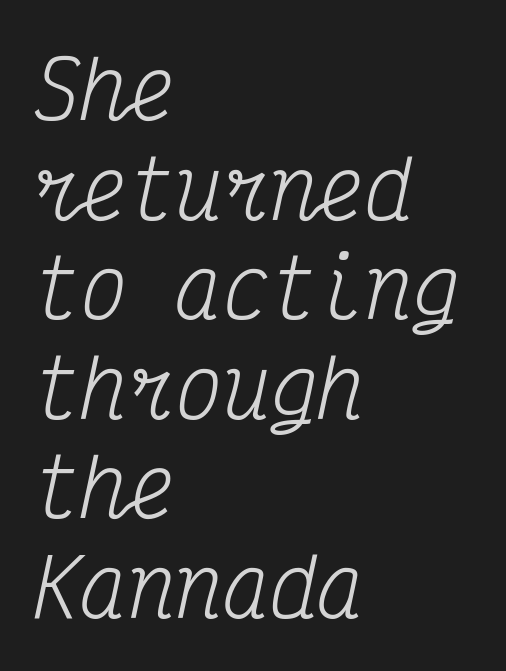
Heaviness? Minimal to ordinary, like unemphasized prose. Classification — serif. The designer left line spacing at the default. The lines are quadded left. Italic? Definitely — the glyphs are oblique. Fixed-width glyphs throughout — classic coding-font behaviour.
